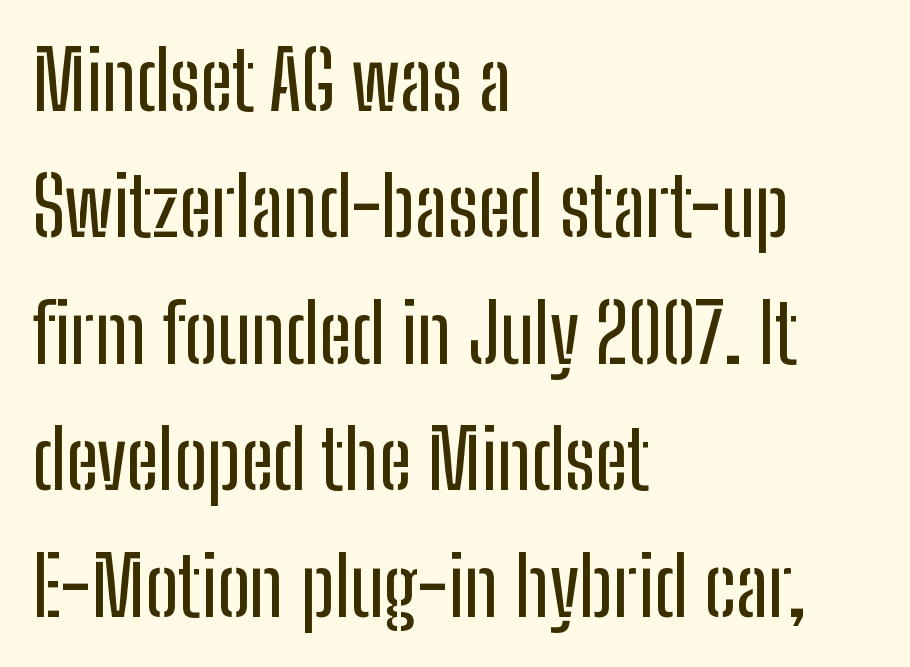
Only glyphs here, with clear space below each row. The compositor pushed each line to the left boundary. Looks like regular typesetting: each glyph gets only the width it needs. Nothing sits at the stroke ends, so this counts as sans-serif. Every character sits straight up, as roman type does. The line-height multiplier appears to be the usual default.
